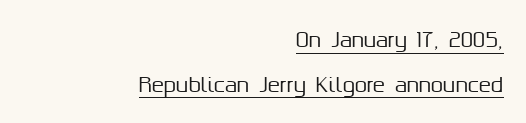
The image shows 20 px text type, upright; set right-aligned, loose line spacing (2.23x), normal letter spacing, underlined.
